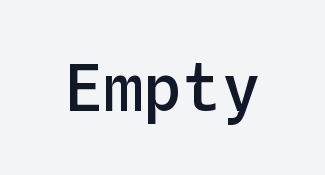
Q: Is the text bold? A: Semi-bold.
Q: Is the text italic (slanted)? A: No, it is upright.
Q: Is the text underlined? A: No.
Q: Is the spacing between letters normal or unusually wide? A: Normal.
Q: Width (condensed, normal, or wide)? A: Normal.
Q: Stroke contrast? A: Low.
Q: x-height? A: Medium.
Q: Monospaced? A: Yes.
